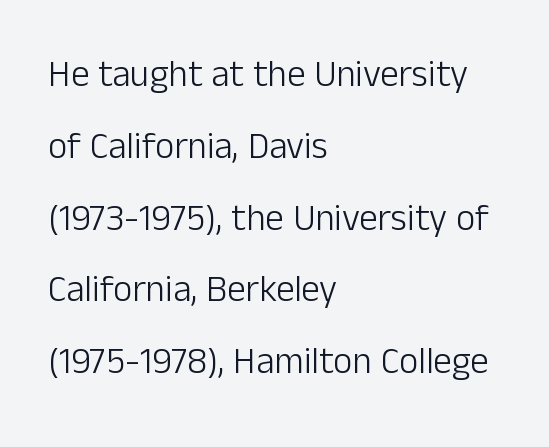
Q: Is the text bold? A: No.
Q: Is the text italic (slanted)? A: No, it is upright.
Q: Is the typeface a serif or a sans-serif typeface? A: Sans-serif.
Q: Is the text underlined? A: No.
Q: How is the paragraph aligned? A: Left-aligned.
Q: Is the spacing between letters normal or unusually wide? A: Normal.
Q: Is the spacing between lines tight, normal or loose? A: Loose.
Q: Width (condensed, normal, or wide)? A: Normal.
Q: Stroke contrast? A: Low.
Q: x-height? A: Medium.
Q: Monospaced? A: No.
